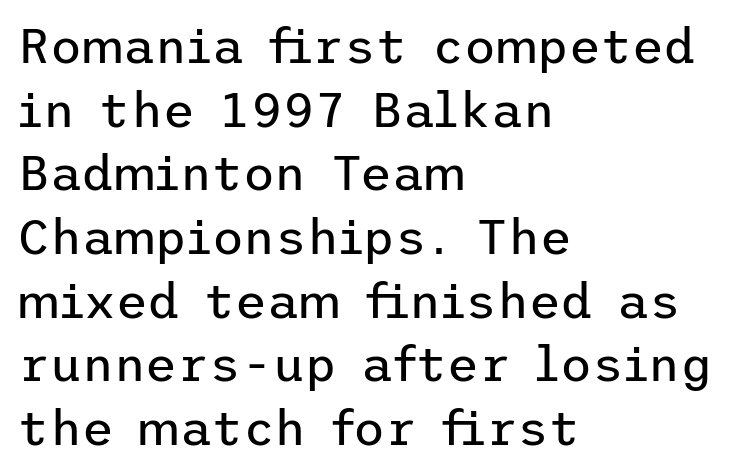
No chunkiness to these letters — they're not bold. Nobody drew a line under any word here. No italicization has been applied; the sample stays upright. This rendering leaves character spacing at its baseline value.
